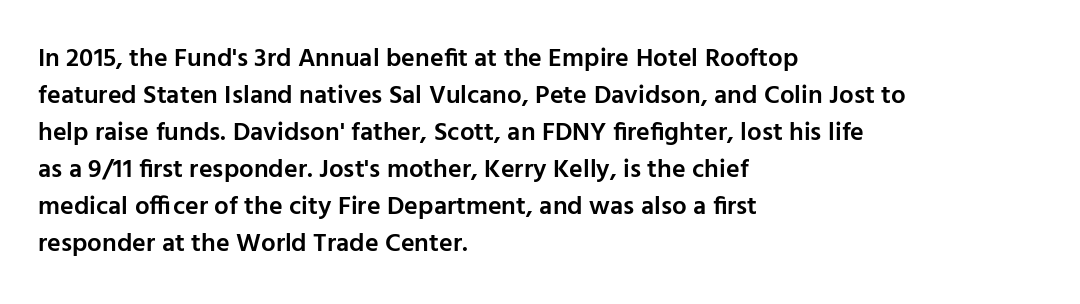
The image shows 26 px text type, upright; set left-aligned, normal line spacing (1.42x), normal letter spacing, not underlined.
